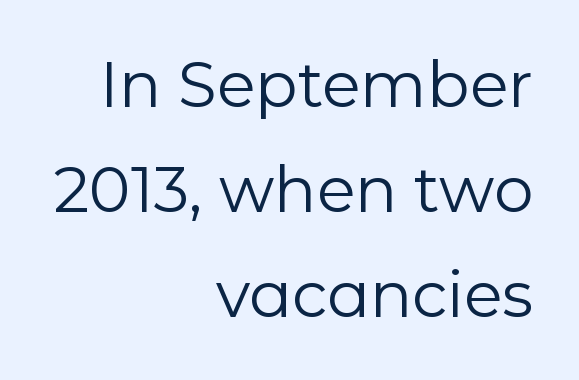
Q: Is the text bold? A: No.
Q: Is the text italic (slanted)? A: No, it is upright.
Q: Is the typeface a serif or a sans-serif typeface? A: Sans-serif.
Q: Is the text underlined? A: No.
Q: How is the paragraph aligned? A: Right-aligned.
Q: Is the spacing between letters normal or unusually wide? A: Normal.
Q: Is the spacing between lines tight, normal or loose? A: Normal.
Q: Width (condensed, normal, or wide)? A: Normal.
Q: Stroke contrast? A: Low.
Q: x-height? A: Medium.
Q: Monospaced? A: No.
